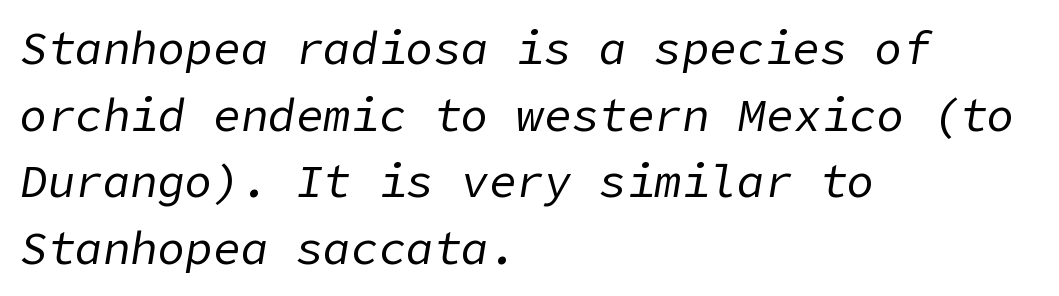
The image shows 46 px regular-weight type, italic (leaning right); set left-aligned, normal line spacing (1.45x), normal letter spacing, not underlined; low stroke contrast and a medium x-height.
